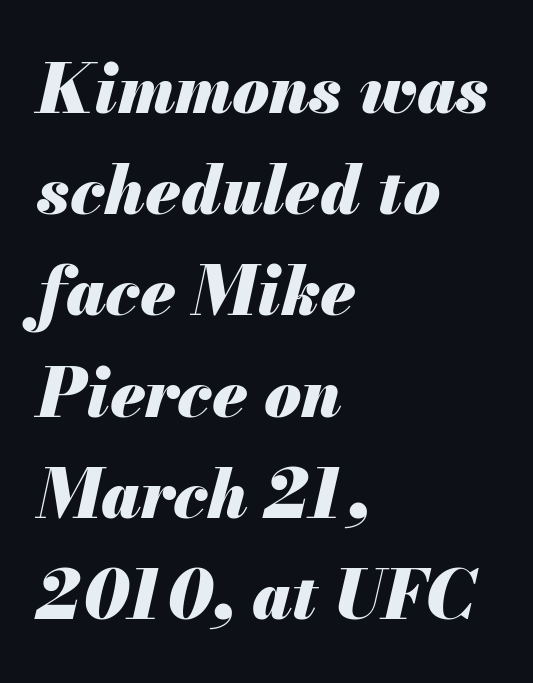
The gap between lines stays unmarked. How heavy is the stroke? Heavy — this is a bold. Note the varied advance widths — an 'i' is clearly narrower than an 'm'. The rows are spaced the way most documents space them. Every row of glyphs begins at an identical x-position on the left.
